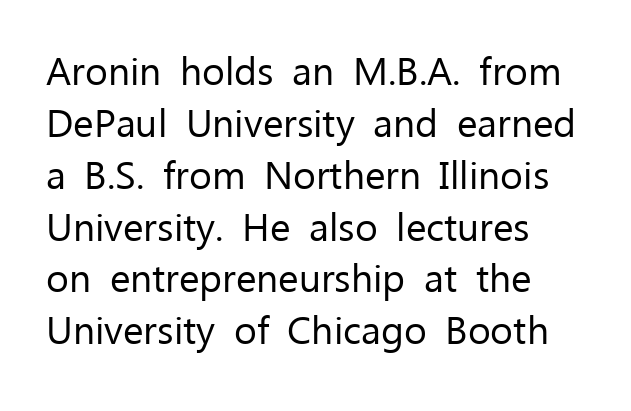
Line spacing here is normal. Posture: upright roman. You could not count columns in this text — the font is proportionally spaced. The line texture is even and compact thanks to regular tracking. Only glyphs here, with clear space below each row. Serif or sans? Sans — the stroke terminals are bare.
